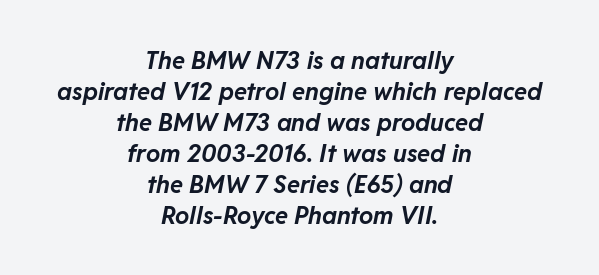
The image shows 24 px bold type, italic (leaning right); set centered, normal line spacing (1.29x), normal letter spacing, not underlined.
